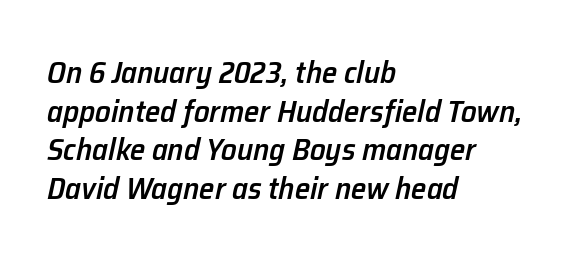
The image shows 31 px semibold type, italic (leaning right); set left-aligned, normal line spacing (1.25x), normal letter spacing, not underlined; low stroke contrast and a medium x-height.
